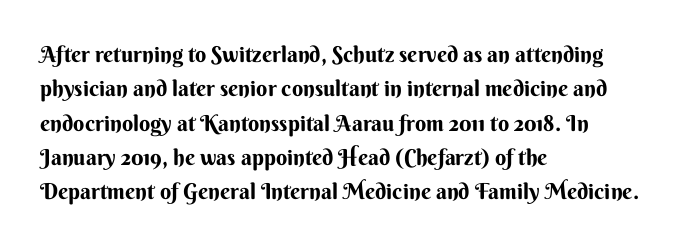
Upright lettering throughout. Just letters on the line, the space beneath them empty. The vertical gap from one line to the next is medium. Strong, thick strokes mark this as bold type. Short and long lines alike share a common starting point at left.
